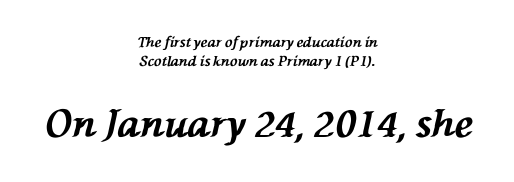
{"italic": "yes", "lean": "left", "slant_degrees": 76, "bold": "yes", "weight": "bold", "width": "normal", "stroke_contrast": "medium", "x_height": "medium", "monospaced": "no", "underline": "no", "align": "center", "line_spacing": "normal", "line_spacing_ratio": 1.35, "letter_spacing": "normal", "letter_spacing_em": 0.0, "larger_block": "second", "size_ratio": 2.71, "glyph_px": 38}
